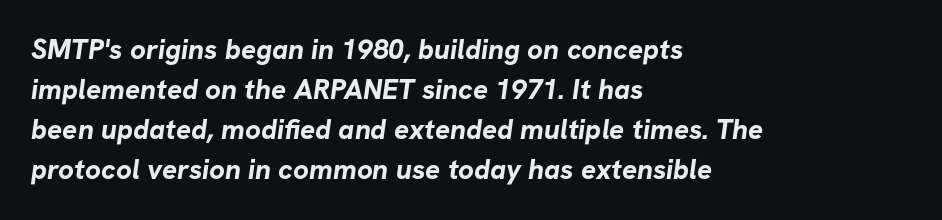
{"serif": "no", "bold": "yes", "weight": "bold", "width": "normal", "stroke_contrast": "low", "x_height": "medium", "monospaced": "no", "underline": "no", "align": "left", "line_spacing": "normal", "line_spacing_ratio": 1.43, "letter_spacing": "normal", "letter_spacing_em": 0.0, "glyph_px": 28}
